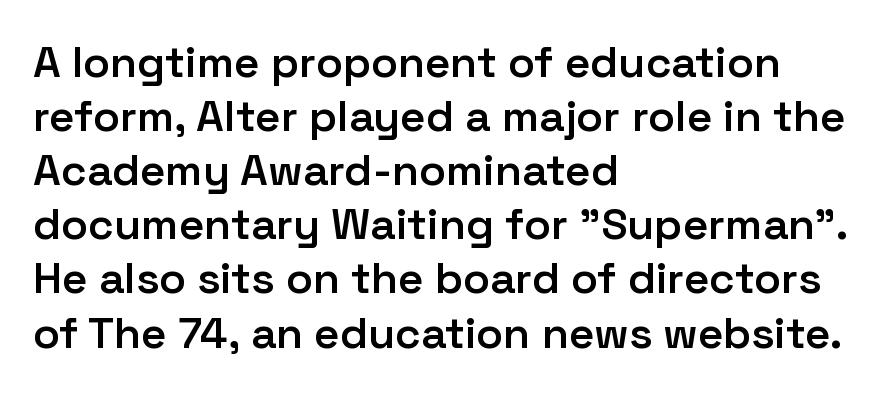
{"serif": "no", "italic": "no", "bold": "semi", "weight": "semibold", "width": "normal", "stroke_contrast": "low", "x_height": "medium", "monospaced": "no", "underline": "no", "align": "left", "line_spacing_ratio": 1.23, "letter_spacing": "normal", "letter_spacing_em": 0.0, "glyph_px": 44}
